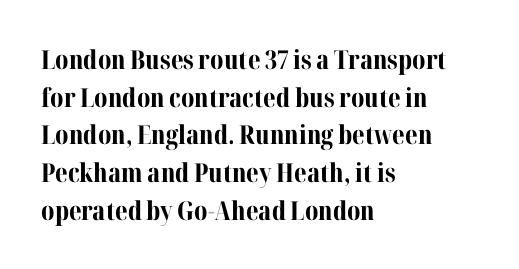
On the weight axis this lands at bold, roughly 700. Words float on clear page, feet unadorned. Interline gaps are of average width in this sample. The rendering keeps characters at their native spacing. In terms of posture, this sample is upright.
